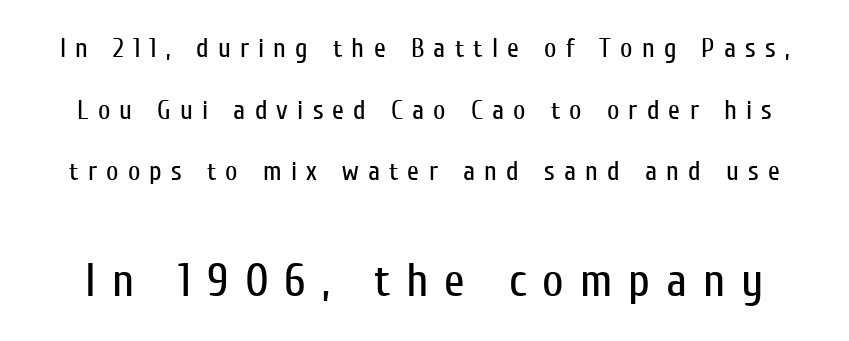
{"serif": "no", "italic": "no", "bold": "no", "weight": "regular", "width": "condensed", "stroke_contrast": "low", "x_height": "medium", "monospaced": "no", "underline": "no", "line_spacing": "loose", "line_spacing_ratio": 2.28, "letter_spacing": "wide", "letter_spacing_em": 0.34, "larger_block": "second", "size_ratio": 1.74, "glyph_px": 47}
